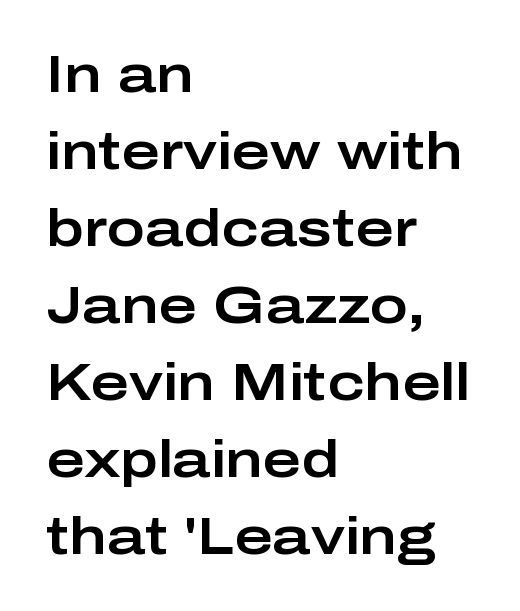
Q: Is the text italic (slanted)? A: No, it is upright.
Q: Is the typeface a serif or a sans-serif typeface? A: Sans-serif.
Q: Is the text underlined? A: No.
Q: How is the paragraph aligned? A: Left-aligned.
Q: Is the spacing between letters normal or unusually wide? A: Normal.
Q: Is the spacing between lines tight, normal or loose? A: Normal.
Q: Width (condensed, normal, or wide)? A: Wide.
Q: Stroke contrast? A: Low.
Q: x-height? A: Medium.
Q: Monospaced? A: No.
